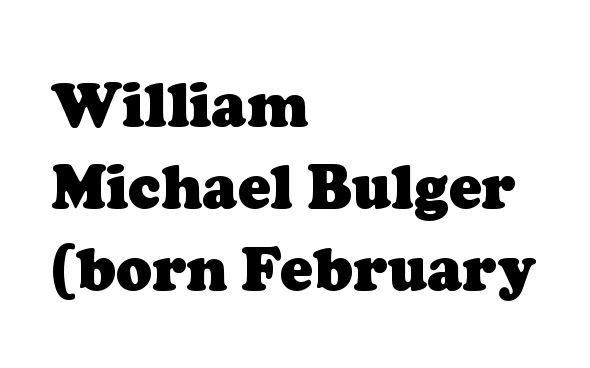
Q: Is the text bold? A: Yes.
Q: Is the typeface a serif or a sans-serif typeface? A: Serif.
Q: Is the text underlined? A: No.
Q: How is the paragraph aligned? A: Left-aligned.
Q: Is the spacing between letters normal or unusually wide? A: Normal.
Q: Is the spacing between lines tight, normal or loose? A: Normal.
Q: Width (condensed, normal, or wide)? A: Normal.
Q: Stroke contrast? A: Low.
Q: x-height? A: Medium.
Q: Monospaced? A: No.
